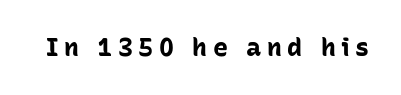
{"italic": "no", "bold": "yes", "underline": "no", "letter_spacing": "wide", "letter_spacing_em": 0.22, "glyph_px": 25}
